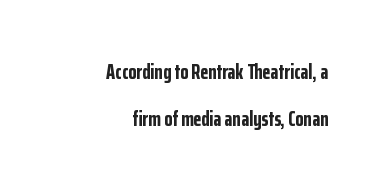
Q: Is the text bold? A: Yes.
Q: Is the text italic (slanted)? A: No, it is upright.
Q: Is the text underlined? A: No.
Q: How is the paragraph aligned? A: Right-aligned.
Q: Is the spacing between letters normal or unusually wide? A: Normal.
Q: Is the spacing between lines tight, normal or loose? A: Loose.
